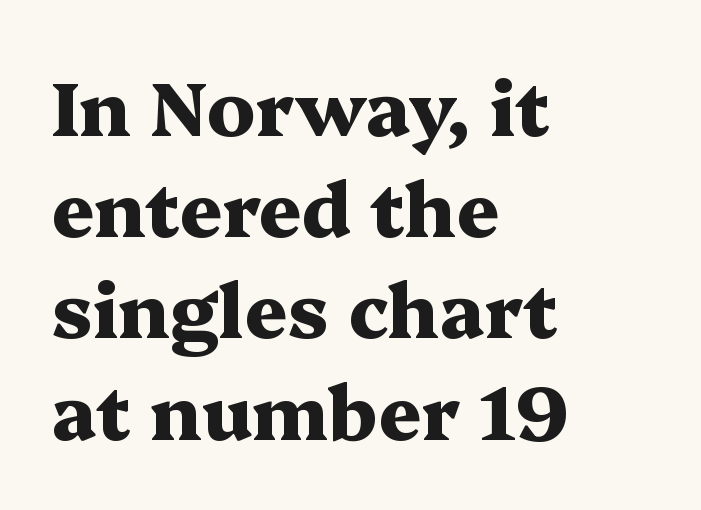
The image shows 75 px heavy, wide serif type, upright; set left-aligned, normal line spacing (1.35x), normal letter spacing, not underlined; medium stroke contrast and a medium x-height.
